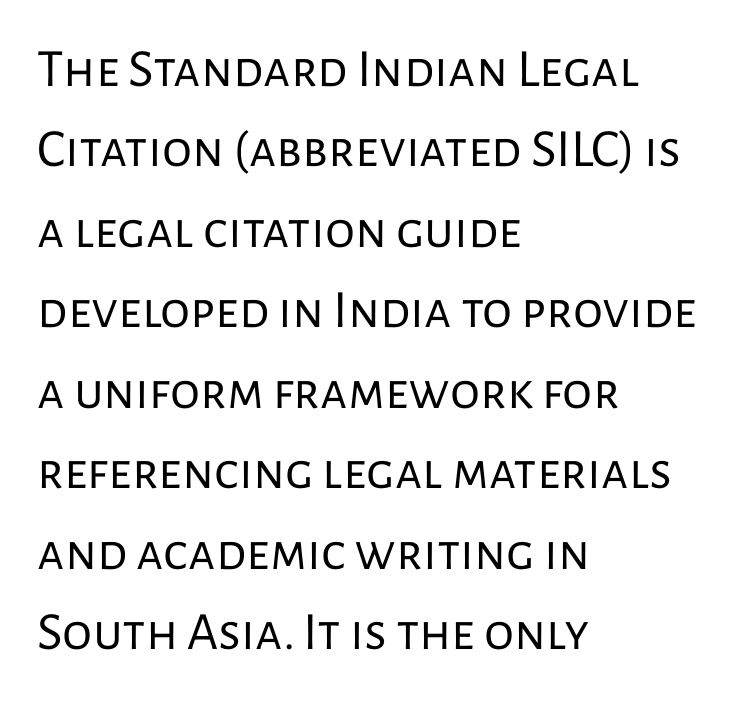
Q: Is the text bold? A: No.
Q: Is the text italic (slanted)? A: No, it is upright.
Q: Is the typeface a serif or a sans-serif typeface? A: Sans-serif.
Q: Is the text underlined? A: No.
Q: How is the paragraph aligned? A: Left-aligned.
Q: Is the spacing between letters normal or unusually wide? A: Normal.
Q: Is the spacing between lines tight, normal or loose? A: Normal.
Q: Width (condensed, normal, or wide)? A: Normal.
Q: Stroke contrast? A: Low.
Q: x-height? A: Medium.
Q: Monospaced? A: No.
